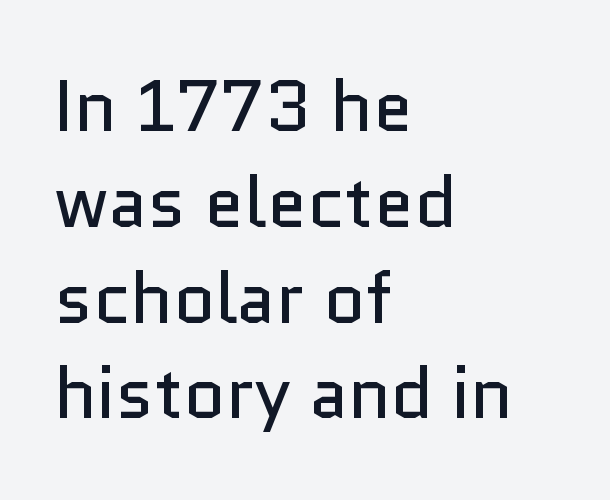
{"serif": "no", "italic": "no", "bold": "no", "weight": "regular", "width": "normal", "stroke_contrast": "low", "x_height": "medium", "monospaced": "no", "underline": "no", "align": "left", "line_spacing": "normal", "line_spacing_ratio": 1.33, "letter_spacing": "normal", "letter_spacing_em": 0.0, "glyph_px": 72}
